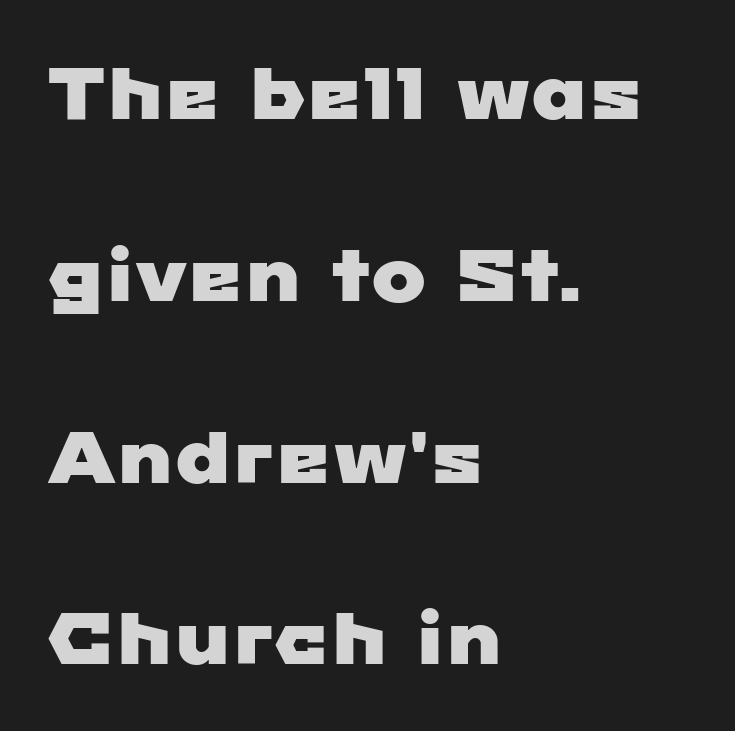
Q: Is the typeface a serif or a sans-serif typeface? A: Sans-serif.
Q: Is the text underlined? A: No.
Q: How is the paragraph aligned? A: Left-aligned.
Q: Is the spacing between letters normal or unusually wide? A: Normal.
Q: Is the spacing between lines tight, normal or loose? A: Loose.
Q: Width (condensed, normal, or wide)? A: Wide.
Q: Stroke contrast? A: Low.
Q: x-height? A: Medium.
Q: Monospaced? A: No.
